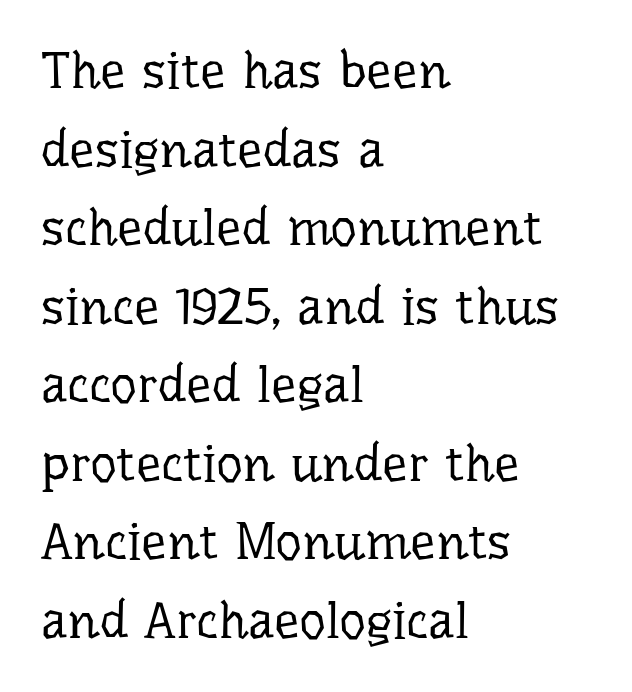
Q: Is the text bold? A: No.
Q: Is the text italic (slanted)? A: No, it is upright.
Q: Is the typeface a serif or a sans-serif typeface? A: Serif.
Q: Is the text underlined? A: No.
Q: How is the paragraph aligned? A: Left-aligned.
Q: Is the spacing between letters normal or unusually wide? A: Normal.
Q: Is the spacing between lines tight, normal or loose? A: Normal.
Q: Width (condensed, normal, or wide)? A: Normal.
Q: Stroke contrast? A: Low.
Q: x-height? A: Medium.
Q: Monospaced? A: No.
